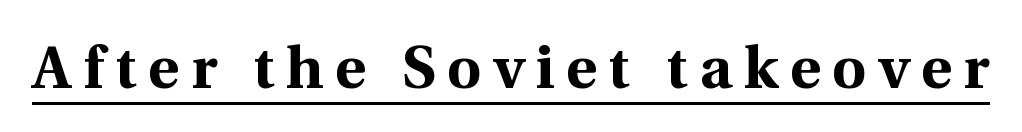
Q: Is the text bold? A: Yes.
Q: Is the text italic (slanted)? A: No, it is upright.
Q: Is the typeface a serif or a sans-serif typeface? A: Serif.
Q: Is the text underlined? A: Yes.
Q: Is the spacing between letters normal or unusually wide? A: Unusually wide.
Q: Width (condensed, normal, or wide)? A: Normal.
Q: x-height? A: Medium.
Q: Monospaced? A: No.
